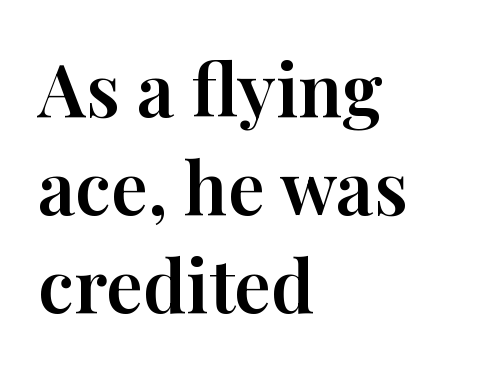
Q: Is the text italic (slanted)? A: No, it is upright.
Q: Is the typeface a serif or a sans-serif typeface? A: Serif.
Q: Is the text underlined? A: No.
Q: How is the paragraph aligned? A: Left-aligned.
Q: Is the spacing between letters normal or unusually wide? A: Normal.
Q: Is the spacing between lines tight, normal or loose? A: Normal.
Q: Width (condensed, normal, or wide)? A: Normal.
Q: Stroke contrast? A: High.
Q: x-height? A: Medium.
Q: Monospaced? A: No.
